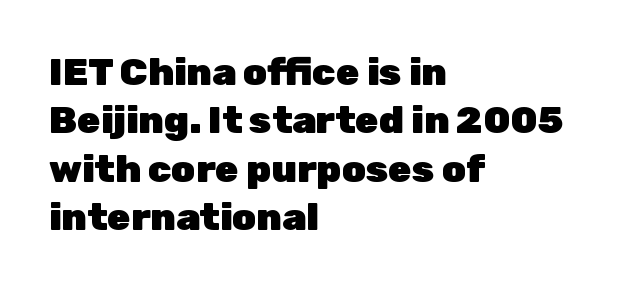
The axis of the letterforms is exactly vertical. You can tell from the bare stems that sans-serif type was used. Notice how thick the strokes are: this is what a full bold looks like. Is there much room between lines? A standard amount, neither cramped nor airy. The letterforms sit shoulder to shoulder at normal distance. A student would call this left alignment; a typographer would say flush left, rag right.
